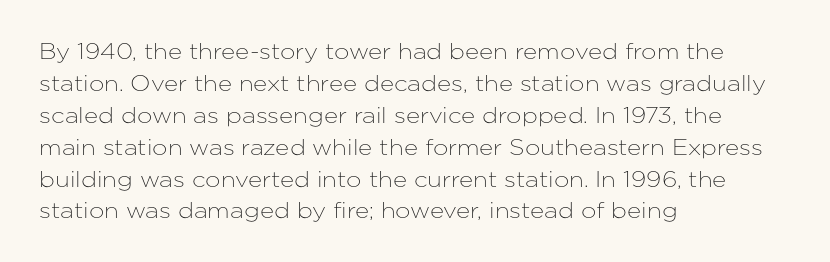
Left-aligned paragraph, ragged on the right. Rendered with straight, roman letterforms. Successive baselines arrive at the customary interval. Descenders are the only things crossing below the line. Is the letter spacing exaggerated? No — it looks like the ordinary default.
